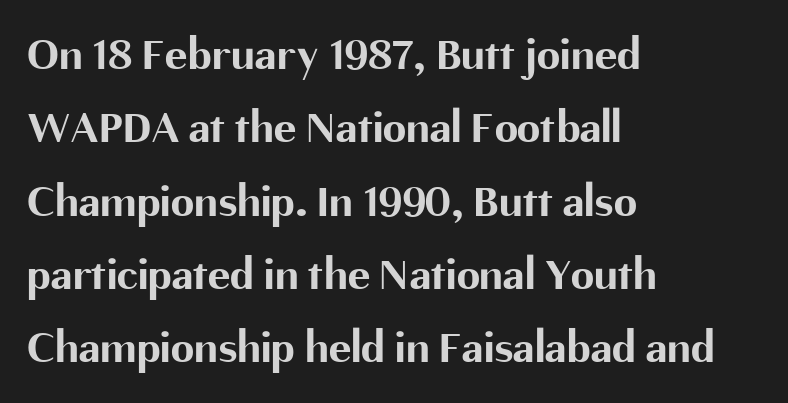
The image shows 47 px bold sans-serif type, upright; set left-aligned, normal line spacing (1.56x), normal letter spacing, not underlined; medium stroke contrast and a medium x-height.
